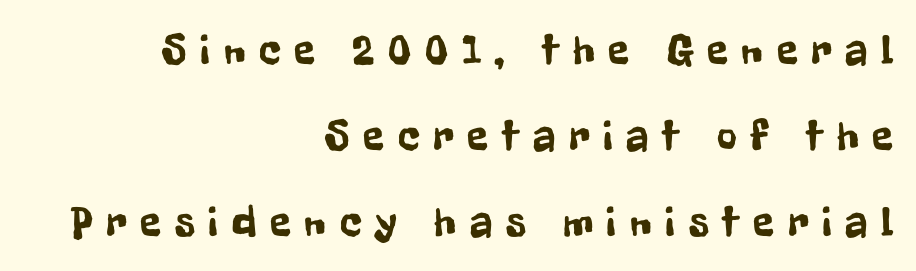
The face used here is a sans, in the tradition of grotesques and geometrics. Plain, unruled lines of type. The tracking reads as deliberately expanded to a designer's eye. This block would shrink considerably if given ordinary leading; it's expanded now.
